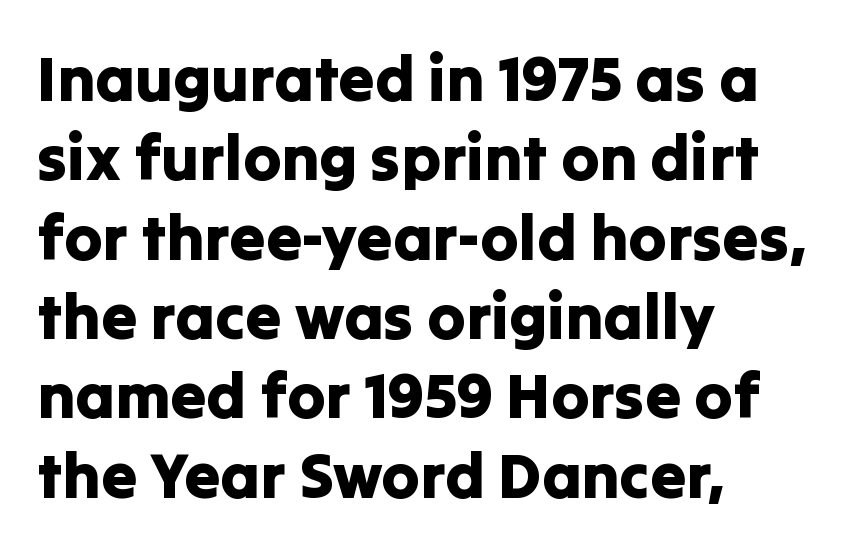
Clear beneath every line of the passage. The letters stand straight up with perfectly vertical stems. Letterform terminals end flat and unadorned throughout the passage. Glyph-to-glyph distance matches everyday printed text. Leftover space on each line is placed entirely after the last word.
